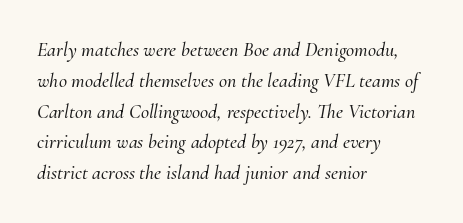
{"italic": "yes", "lean": "right", "slant_degrees": 10, "underline": "no", "align": "left", "line_spacing": "normal", "line_spacing_ratio": 1.54, "letter_spacing": "normal", "letter_spacing_em": 0.0, "glyph_px": 20}
